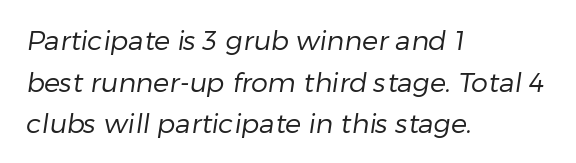
Q: Is the text bold? A: No.
Q: Is the text underlined? A: No.
Q: How is the paragraph aligned? A: Left-aligned.
Q: Is the spacing between letters normal or unusually wide? A: Normal.
Q: Is the spacing between lines tight, normal or loose? A: Normal.
